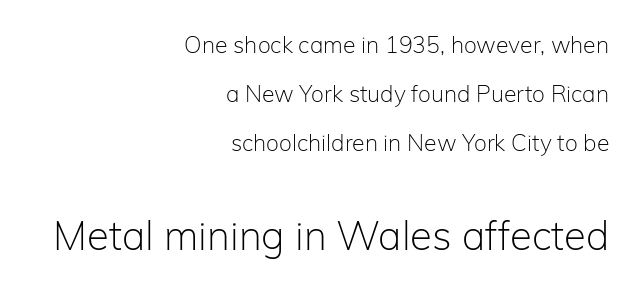
Are there feet on the stems? There aren't — it's a sans. Italic: no, the glyphs are upright roman. Quick note: interline space is abundant. Is the type heavy? It reads as light-to-regular instead. You get the small type first, then a jump to larger type. Descenders are the only things crossing below the line.
